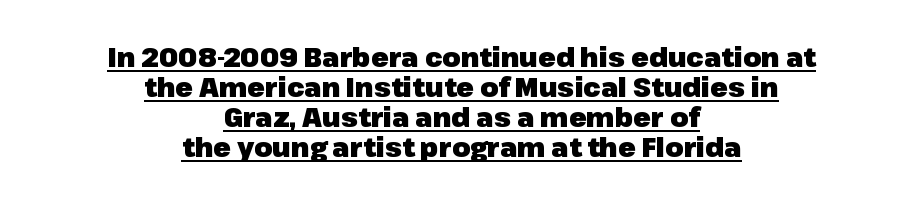
The image shows 26 px bold type, upright; set centered, line spacing 1.16x, normal letter spacing, underlined.
